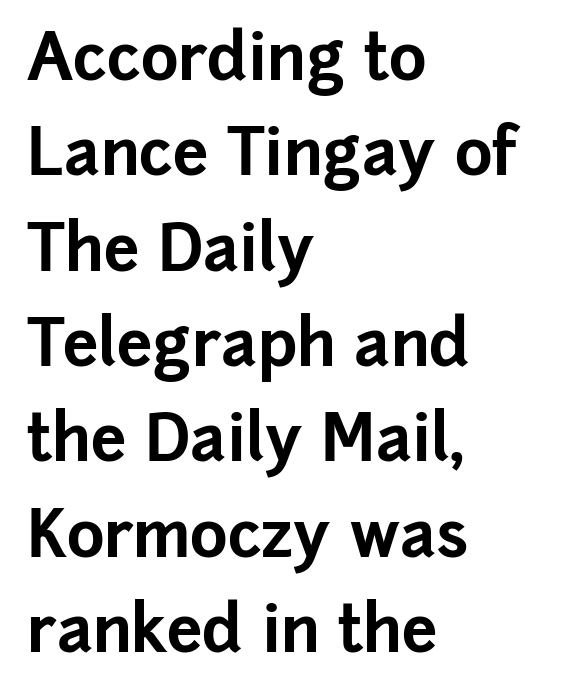
{"serif": "no", "italic": "no", "bold": "yes", "weight": "bold", "width": "normal", "stroke_contrast": "low", "x_height": "medium", "monospaced": "no", "underline": "no", "align": "left", "line_spacing": "normal", "line_spacing_ratio": 1.49, "letter_spacing": "normal", "letter_spacing_em": 0.0, "glyph_px": 64}
